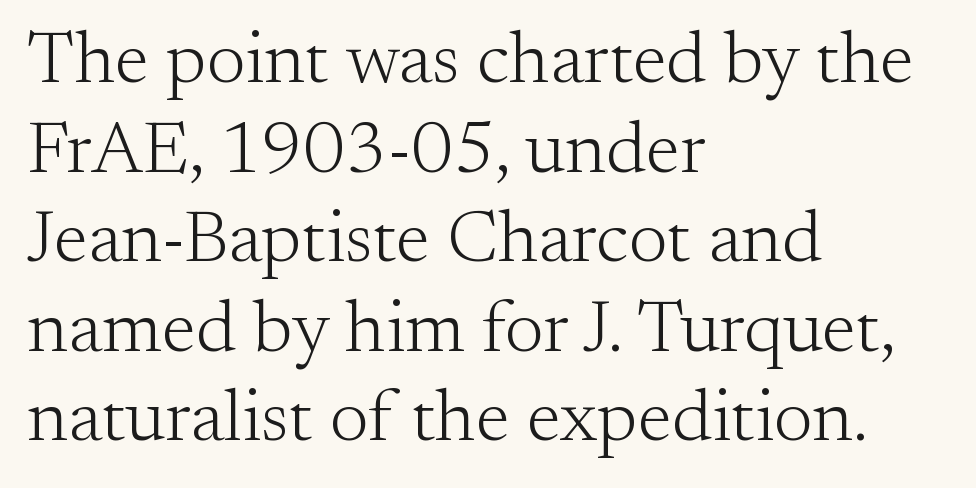
The image shows 74 px light serif type, upright; set left-aligned, line spacing 1.21x, normal letter spacing, not underlined; medium stroke contrast and a small x-height.
